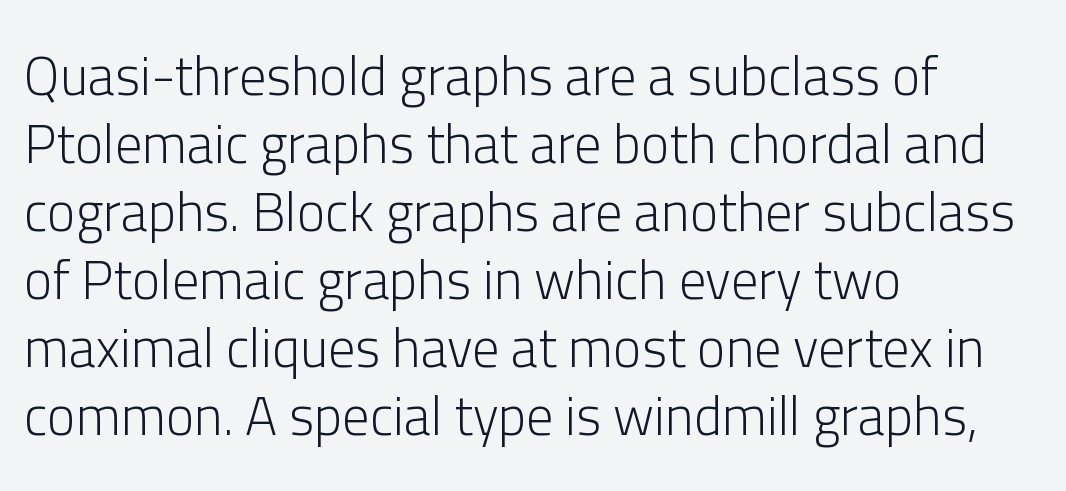
The image shows 54 px light sans-serif type, upright; set left-aligned, normal line spacing (1.26x), normal letter spacing, not underlined; low stroke contrast and a medium x-height.
